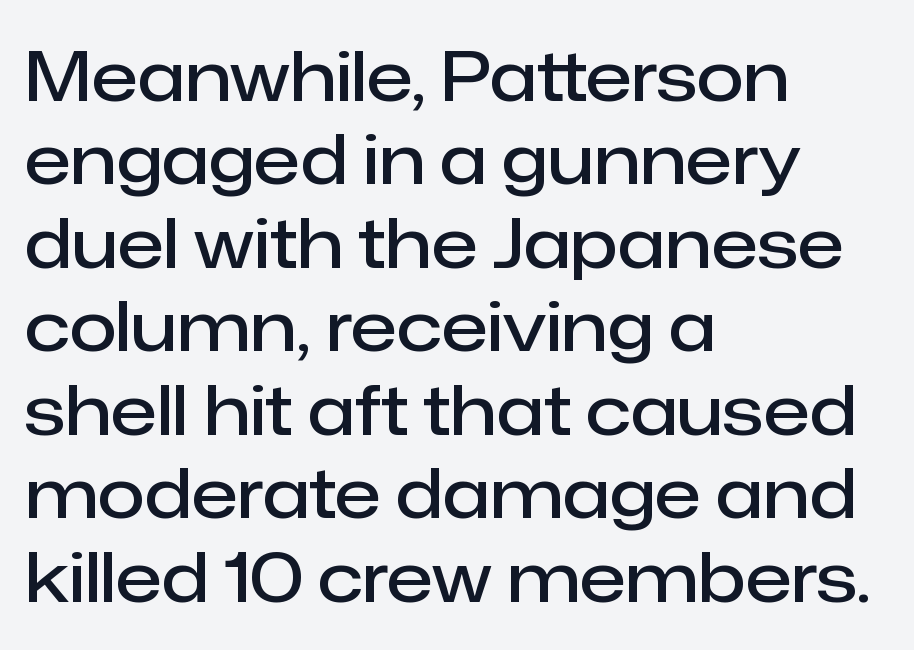
{"serif": "no", "italic": "no", "bold": "semi", "weight": "semibold", "width": "normal", "stroke_contrast": "low", "x_height": "medium", "monospaced": "no", "underline": "no", "align": "left", "line_spacing_ratio": 1.21, "letter_spacing": "normal", "letter_spacing_em": 0.0, "glyph_px": 69}
